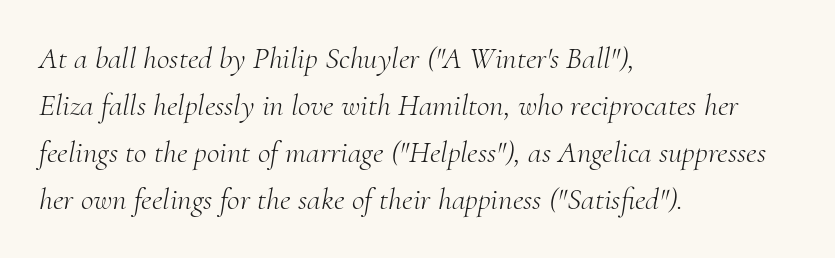
{"serif": "yes", "italic": "yes", "lean": "right", "slant_degrees": 10, "bold": "no", "weight": "light", "width": "normal", "stroke_contrast": "medium", "x_height": "small", "monospaced": "no", "underline": "no", "align": "left", "line_spacing": "normal", "line_spacing_ratio": 1.52, "letter_spacing": "normal", "letter_spacing_em": 0.0, "glyph_px": 31}
